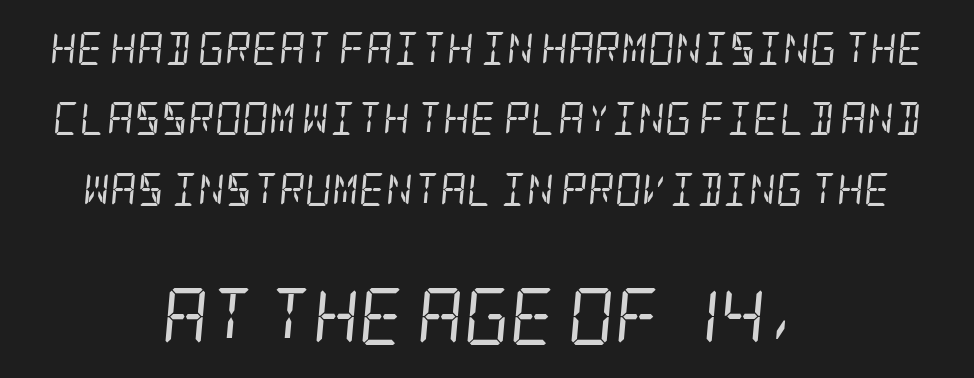
No word sits above an underline. Character size in the trailing block exceeds that of the leading block. Does the copy run flush right? No — it is centered line by line. A serif font was chosen for this passage. Observe the ordinary spacing: letters are neighbours, not strangers. Posture: slanted.
